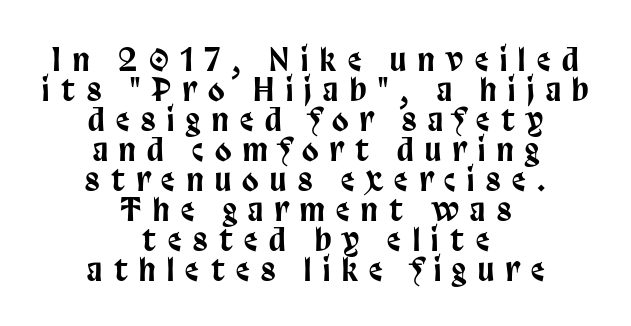
{"serif": "no", "italic": "no", "width": "condensed", "stroke_contrast": "low", "x_height": "large", "monospaced": "no", "underline": "no", "align": "center", "line_spacing": "tight", "line_spacing_ratio": 1.0, "letter_spacing": "wide", "letter_spacing_em": 0.39, "glyph_px": 30}
